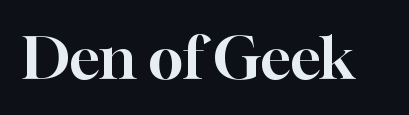
Think of a printed novel: that variable character pitch is what you see here. Regarding serifs, this sample has them. Each word holds together tightly as a unit, with standard inter-letter gaps. The space directly below the letters is spotless.
